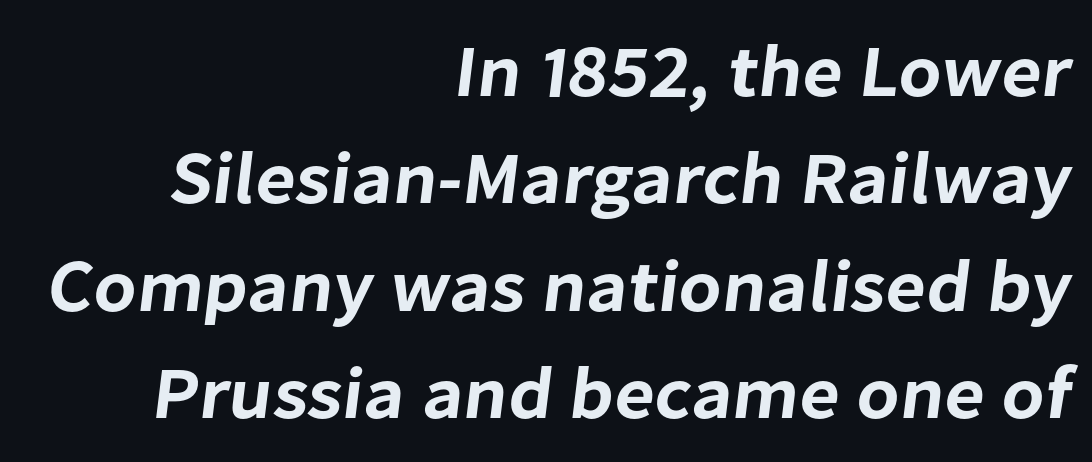
The passage shown is typed in a proportional face where columns would drift. Typeset ragged left — the right edge is the straight one. Letterform terminals end flat and unadorned throughout the passage. Honestly, the row spacing looks completely unremarkable.
